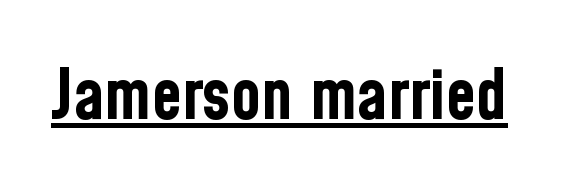
Q: Is the text bold? A: Yes.
Q: Is the text italic (slanted)? A: No, it is upright.
Q: Is the typeface a serif or a sans-serif typeface? A: Sans-serif.
Q: Is the text underlined? A: Yes.
Q: Is the spacing between letters normal or unusually wide? A: Normal.
Q: Width (condensed, normal, or wide)? A: Condensed.
Q: Stroke contrast? A: Low.
Q: x-height? A: Medium.
Q: Monospaced? A: No.
